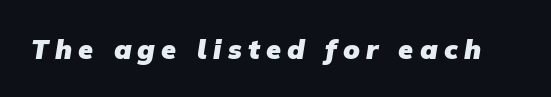
The image shows 27 px bold type; set unusually wide letter spacing (+0.23 em), not underlined.
